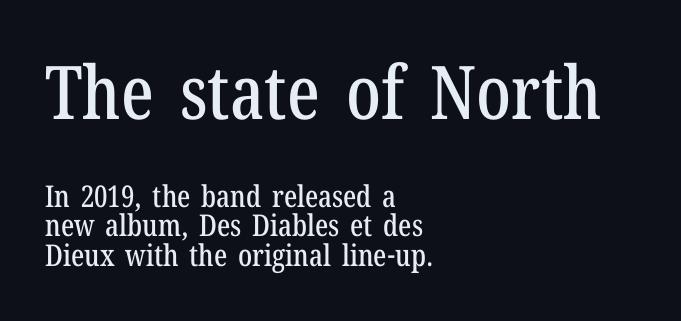
Visually, the top section dominates because its glyphs are scaled up. This is roman type, the default non-slanted kind. These lines stack with their left ends in a neat column. Varying glyph widths throughout — classic text-font behaviour. The area under the type is left untouched.
